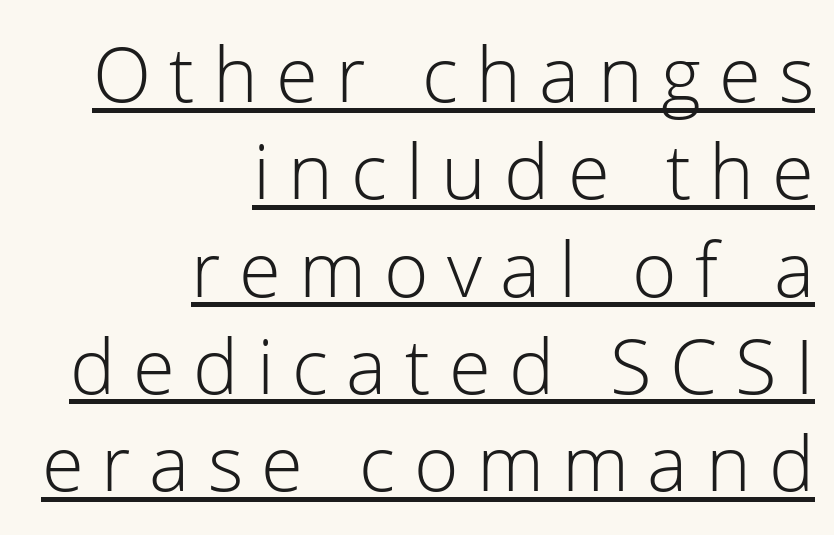
{"serif": "no", "italic": "no", "bold": "no", "weight": "light", "width": "normal", "stroke_contrast": "low", "x_height": "medium", "monospaced": "no", "underline": "yes", "align": "right", "line_spacing": "normal", "line_spacing_ratio": 1.28, "letter_spacing": "wide", "letter_spacing_em": 0.24, "glyph_px": 76}
